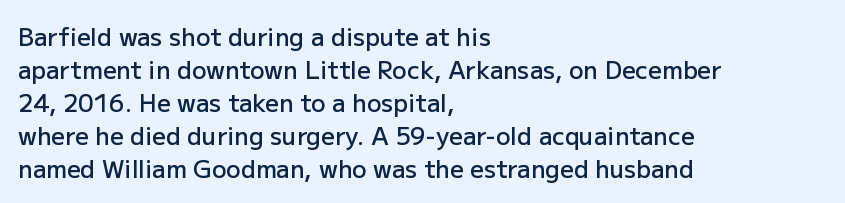
{"italic": "no", "bold": "semi", "underline": "no", "align": "left", "line_spacing": "normal", "line_spacing_ratio": 1.37, "letter_spacing": "normal", "letter_spacing_em": 0.0, "glyph_px": 24}
